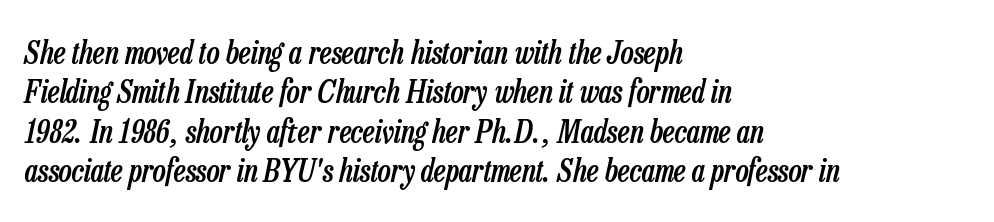
Q: Is the text bold? A: Semi-bold.
Q: Is the text italic (slanted)? A: Yes, it leans right by about 13 degrees.
Q: Is the text underlined? A: No.
Q: How is the paragraph aligned? A: Left-aligned.
Q: Is the spacing between letters normal or unusually wide? A: Normal.
Q: Is the spacing between lines tight, normal or loose? A: Normal.
Q: Width (condensed, normal, or wide)? A: Condensed.
Q: Stroke contrast? A: Low.
Q: x-height? A: Medium.
Q: Monospaced? A: No.
